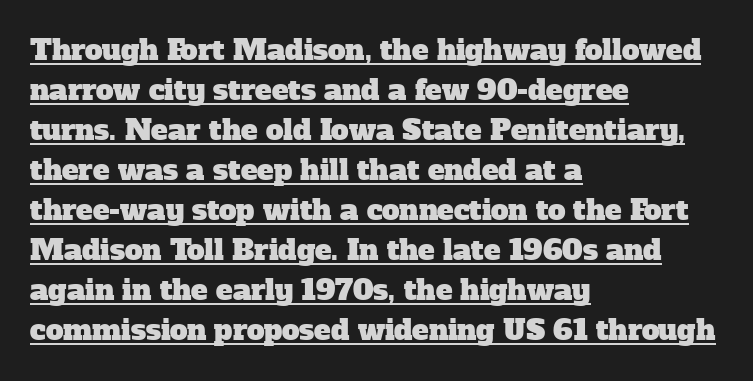
Q: Is the typeface a serif or a sans-serif typeface? A: Serif.
Q: Is the text underlined? A: Yes.
Q: How is the paragraph aligned? A: Left-aligned.
Q: Is the spacing between letters normal or unusually wide? A: Normal.
Q: Is the spacing between lines tight, normal or loose? A: Normal.
Q: Width (condensed, normal, or wide)? A: Normal.
Q: Stroke contrast? A: Low.
Q: x-height? A: Medium.
Q: Monospaced? A: No.
